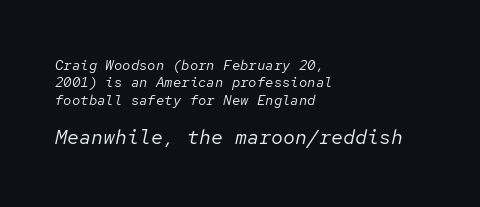
Q: Is the text bold? A: No.
Q: Is the text italic (slanted)? A: Yes, it leans right by about 12 degrees.
Q: Is the text underlined? A: No.
Q: How is the paragraph aligned? A: Left-aligned.
Q: Is the spacing between letters normal or unusually wide? A: Normal.
Q: Is the spacing between lines tight, normal or loose? A: Normal.
Q: Which block of text is set in a larger size, the first (top) or the second (bottom)? A: The second (bottom) one.
